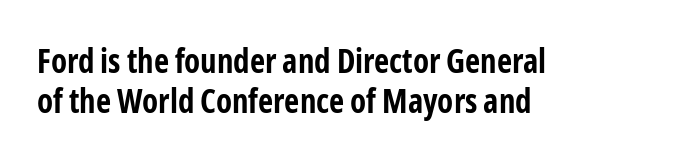
The image shows 33 px bold, condensed sans-serif type, upright; set left-aligned, line spacing 1.21x, normal letter spacing, not underlined; low stroke contrast and a medium x-height.
